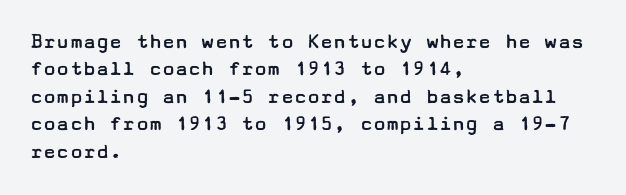
{"italic": "no", "bold": "no", "underline": "no", "align": "left", "line_spacing": "normal", "line_spacing_ratio": 1.25, "letter_spacing": "normal", "letter_spacing_em": 0.0, "glyph_px": 22}
